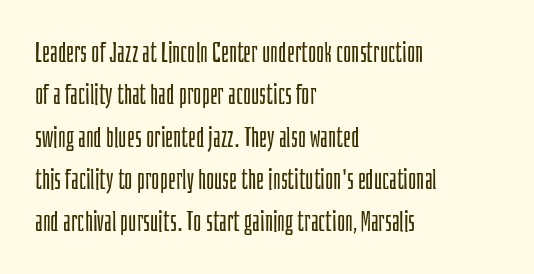
Type without underlining. There is no visible air inserted between adjacent glyphs. The text block is weighted toward the left margin, trailing off unevenly rightward. Type style note: lacks serifs.
